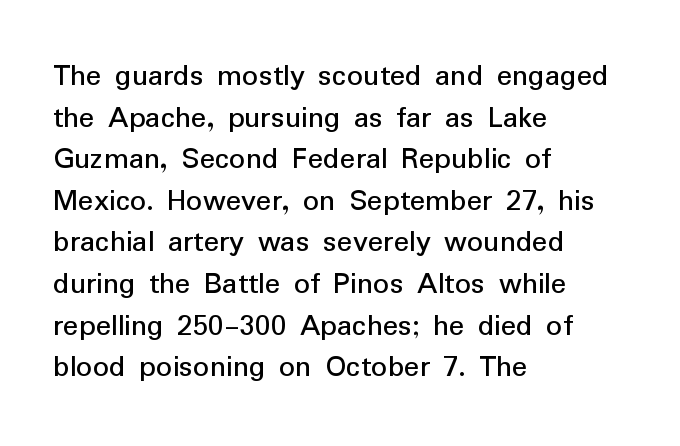
Look at the bottom of the vertical strokes: they stop flat, with no serifs. Proportional: the letters do not fall into vertical columns. Bare-footed words on every line. The lines in this sample share a left origin and differ only in where they stop. Weight: regular or lighter. This is roman type, the default non-slanted kind.
